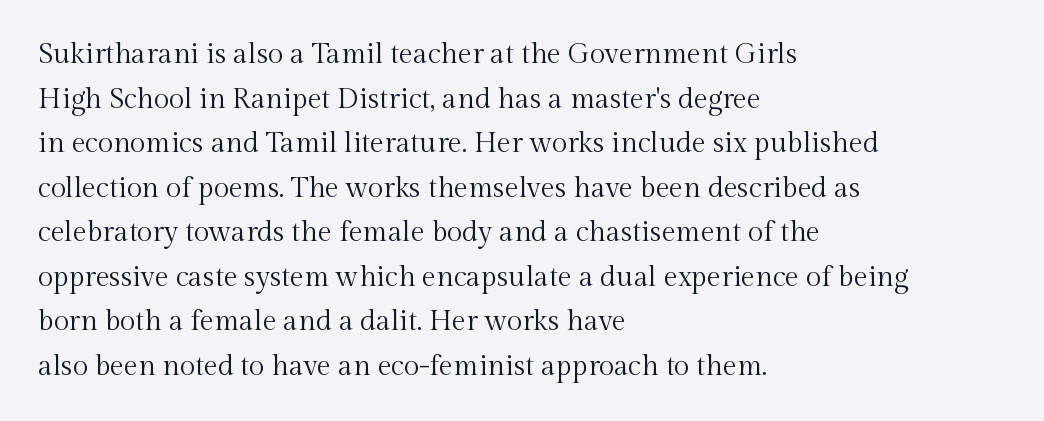
Q: Is the text bold? A: No.
Q: Is the text italic (slanted)? A: No, it is upright.
Q: Is the typeface a serif or a sans-serif typeface? A: Serif.
Q: Is the text underlined? A: No.
Q: How is the paragraph aligned? A: Left-aligned.
Q: Is the spacing between letters normal or unusually wide? A: Normal.
Q: Is the spacing between lines tight, normal or loose? A: Normal.
Q: Width (condensed, normal, or wide)? A: Normal.
Q: x-height? A: Medium.
Q: Monospaced? A: No.
